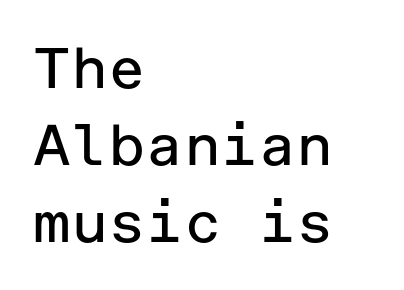
{"serif": "no", "italic": "no", "bold": "no", "weight": "regular", "width": "normal", "stroke_contrast": "low", "x_height": "medium", "underline": "no", "align": "left", "line_spacing": "normal", "line_spacing_ratio": 1.35, "letter_spacing": "normal", "letter_spacing_em": 0.0, "glyph_px": 57}
